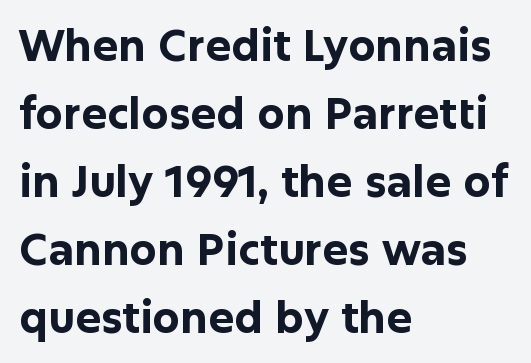
Q: Is the text bold? A: Yes.
Q: Is the text italic (slanted)? A: No, it is upright.
Q: Is the typeface a serif or a sans-serif typeface? A: Sans-serif.
Q: Is the text underlined? A: No.
Q: How is the paragraph aligned? A: Left-aligned.
Q: Is the spacing between letters normal or unusually wide? A: Normal.
Q: Is the spacing between lines tight, normal or loose? A: Normal.
Q: Width (condensed, normal, or wide)? A: Normal.
Q: Stroke contrast? A: Low.
Q: x-height? A: Medium.
Q: Monospaced? A: No.
